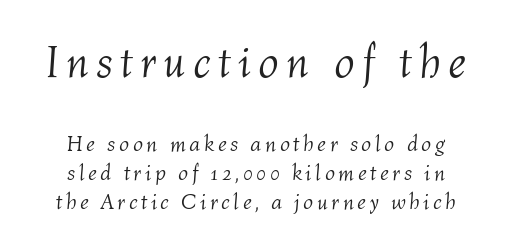
{"italic": "yes", "lean": "right", "slant_degrees": 4, "bold": "no", "weight": "light", "width": "normal", "stroke_contrast": "medium", "x_height": "medium", "monospaced": "no", "underline": "no", "line_spacing": "normal", "line_spacing_ratio": 1.31, "larger_block": "first", "size_ratio": 2.05, "glyph_px": 45}
